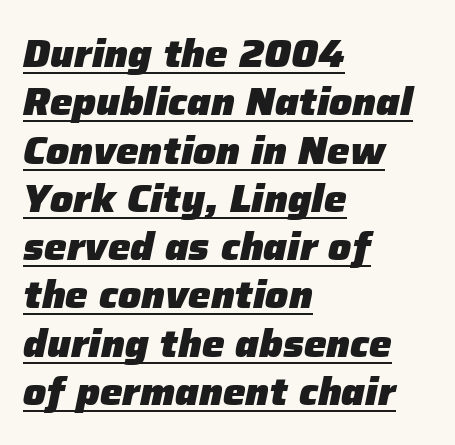
{"italic": "yes", "lean": "right", "slant_degrees": 12, "bold": "yes", "weight": "heavy", "width": "normal", "stroke_contrast": "low", "x_height": "medium", "monospaced": "no", "underline": "yes", "align": "left", "line_spacing": "normal", "line_spacing_ratio": 1.27, "letter_spacing": "normal", "letter_spacing_em": 0.0, "glyph_px": 38}
